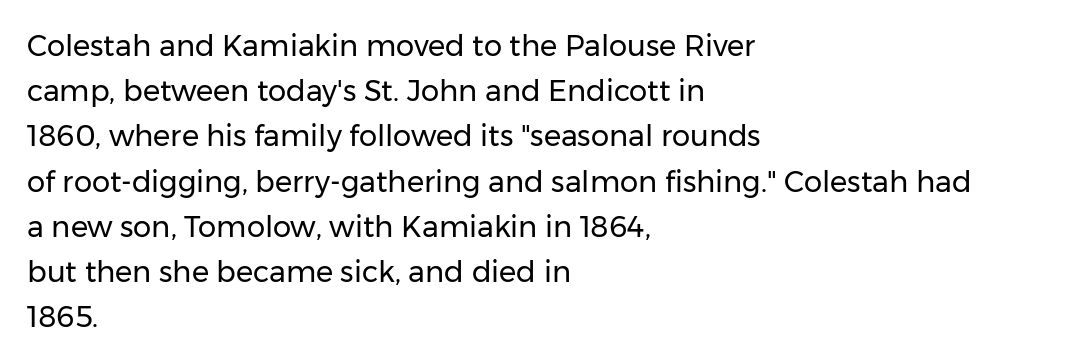
This is sans-serif lettering, the kind often seen on screens and signage. The lettering stays uniformly vertical, giving the passage a roman look. Beneath every word, the page is bare. The face used here is proportionally spaced, like ordinary book or web type. Summary of weight: not heavy and not bold.
